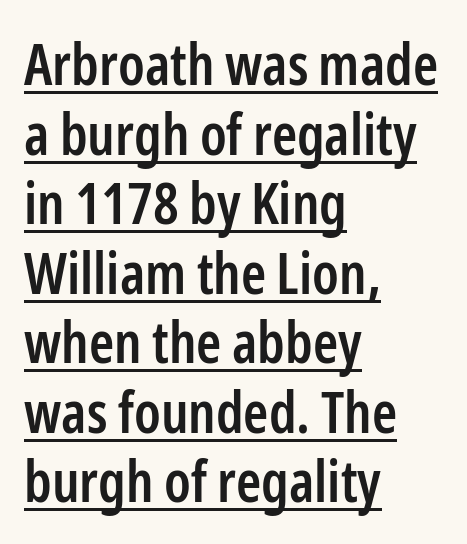
Is this a fixed-width face? No — the glyphs have proportional, varying widths. Nope, no serifs anywhere on these letters. How heavy is the stroke? Medium-heavy — a semibold, shy of bold. Does a line run under the words? Yes, clearly. A classic flush-left, rag-right setting is used for this passage.
